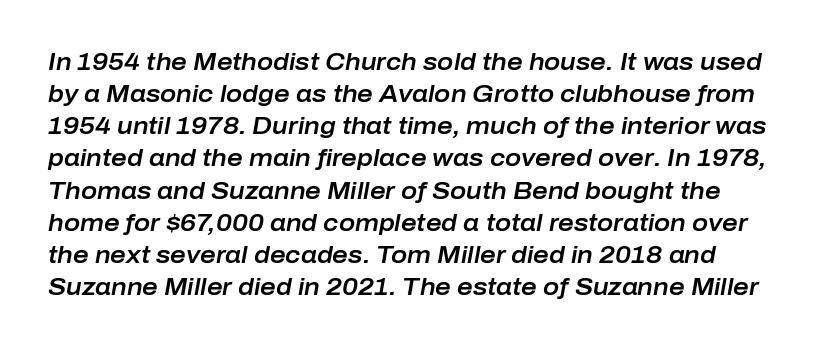
The image shows 24 px text type, italic (leaning right); set normal line spacing (1.34x), normal letter spacing, not underlined.
